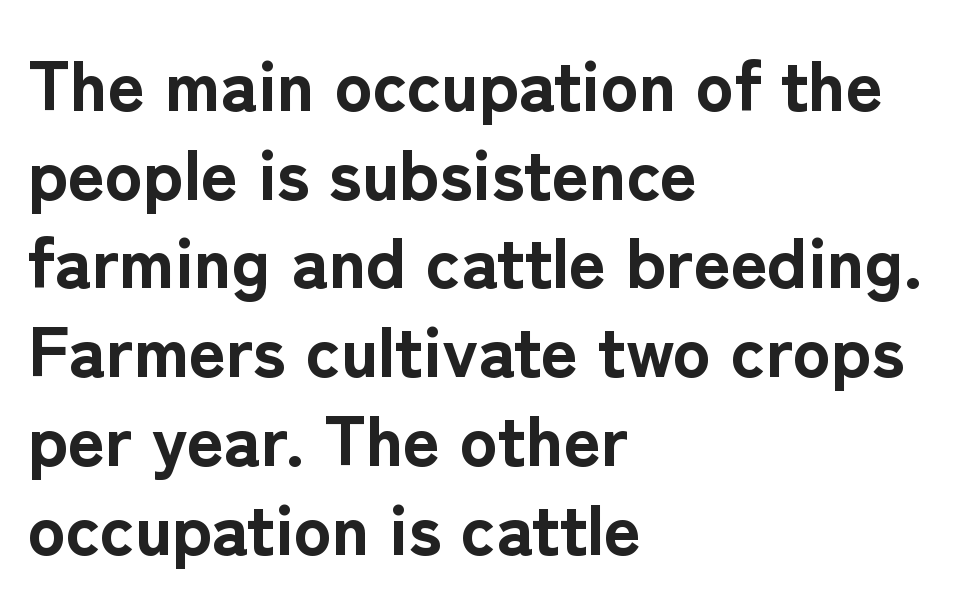
The image shows 71 px bold sans-serif type, upright; set left-aligned, normal line spacing (1.25x), normal letter spacing, not underlined; low stroke contrast and a medium x-height.
